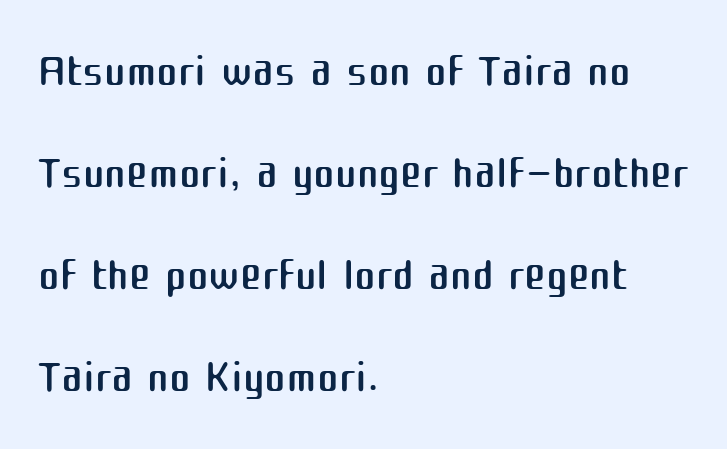
{"serif": "no", "italic": "no", "bold": "no", "weight": "regular", "width": "normal", "stroke_contrast": "medium", "x_height": "medium", "monospaced": "no", "underline": "no", "align": "left", "line_spacing": "normal", "line_spacing_ratio": 1.57, "letter_spacing": "normal", "letter_spacing_em": 0.0, "glyph_px": 65}
